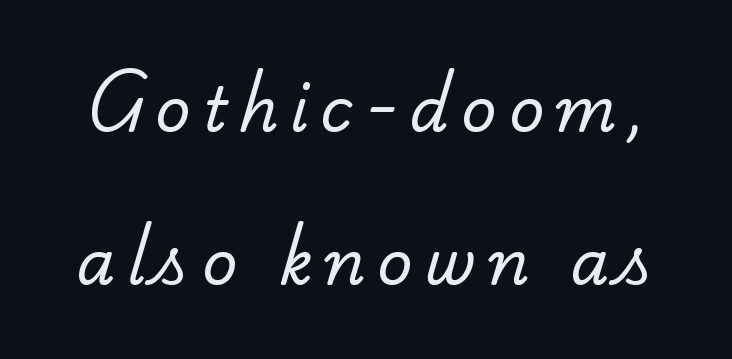
Quick note: underline off. Line spacing here is loose. The face looks like a standard text weight, possibly lighter. Think of a printed novel: that variable character pitch is what you see here.
